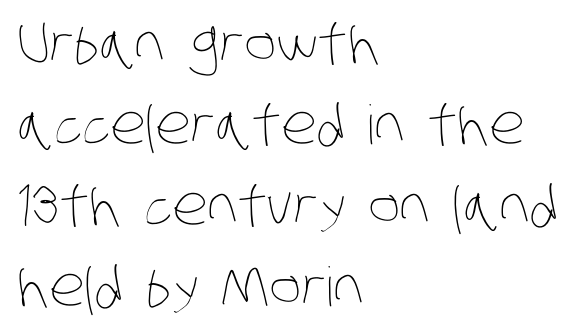
You could not count columns in this text — the font is proportionally spaced. The line-height multiplier appears to be the usual default. Each word holds together tightly as a unit, with standard inter-letter gaps. Each stroke keeps to a modest, everyday thickness or less. Is the block centered? No — it sits flush against the left margin.
